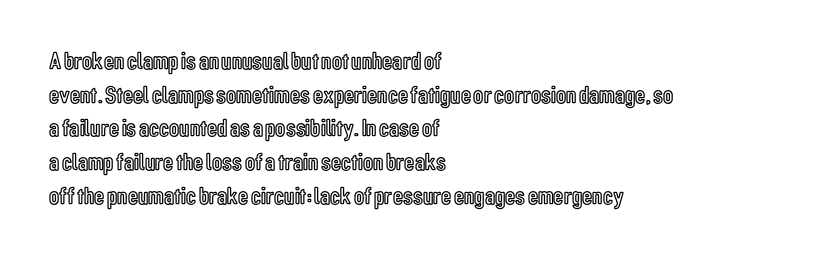
Q: Is the text italic (slanted)? A: No, it is upright.
Q: Is the text underlined? A: No.
Q: How is the paragraph aligned? A: Left-aligned.
Q: Is the spacing between letters normal or unusually wide? A: Normal.
Q: Is the spacing between lines tight, normal or loose? A: Normal.
